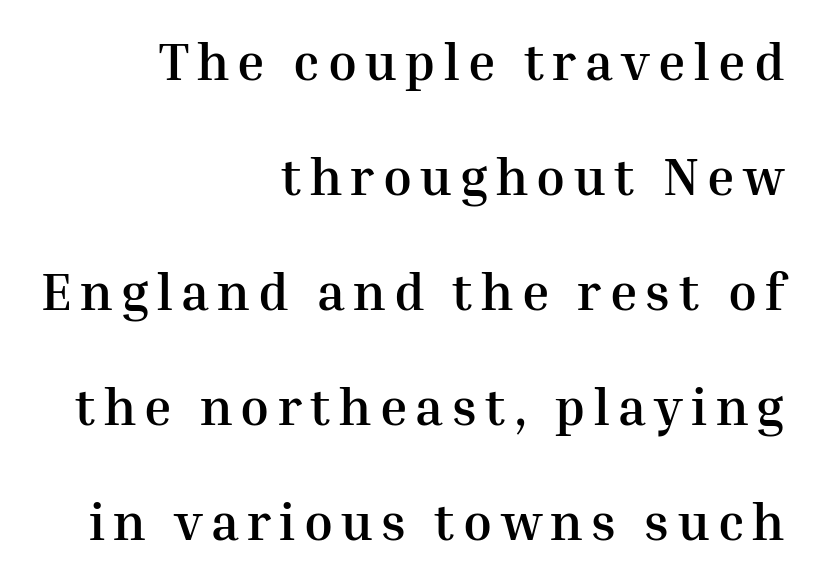
The image shows 52 px semibold serif type, upright; set right-aligned, loose line spacing (2.21x), not underlined; medium stroke contrast and a medium x-height.
